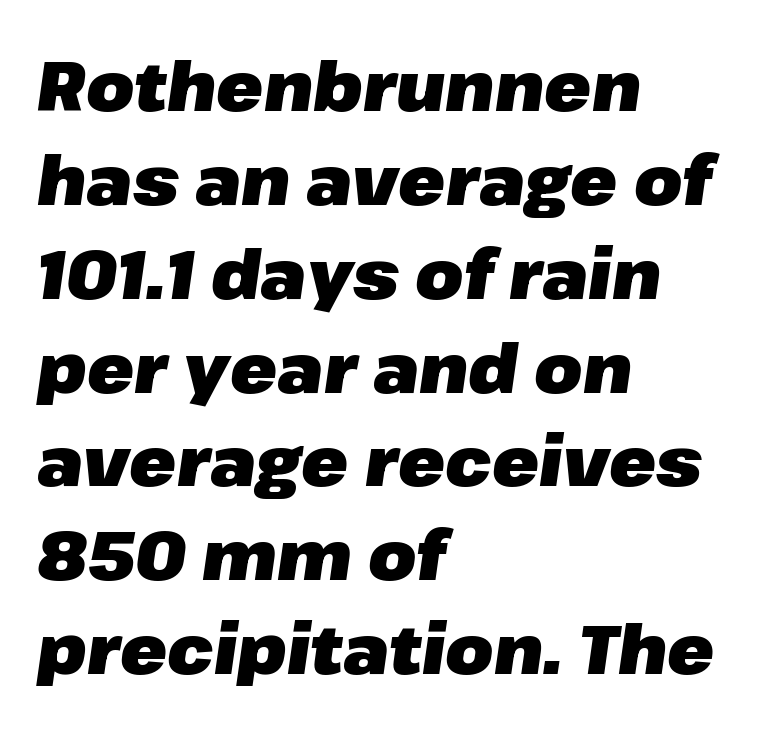
{"italic": "yes", "lean": "right", "slant_degrees": 8, "bold": "yes", "weight": "heavy", "width": "normal", "stroke_contrast": "low", "x_height": "medium", "monospaced": "no", "underline": "no", "align": "left", "line_spacing": "normal", "line_spacing_ratio": 1.36, "letter_spacing": "normal", "letter_spacing_em": 0.0, "glyph_px": 69}
